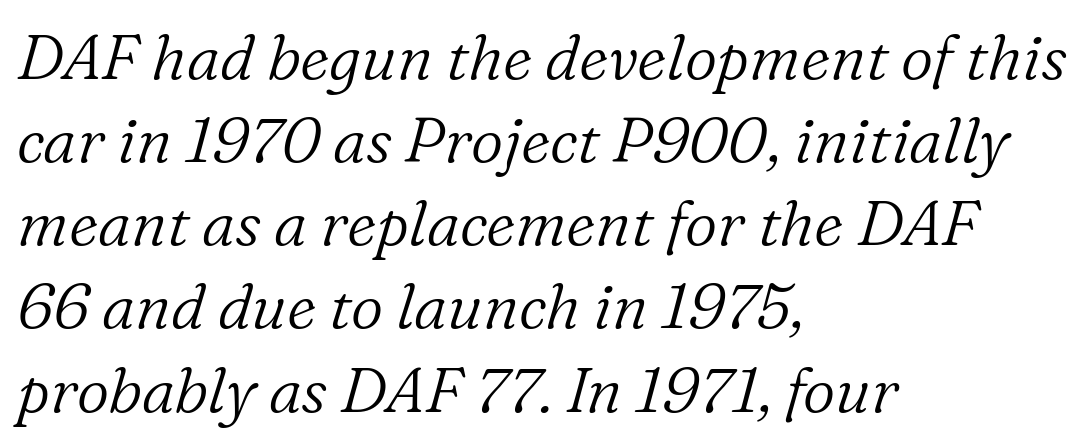
The image shows 63 px light serif type, italic (leaning right); set left-aligned, normal line spacing (1.32x), normal letter spacing, not underlined; low stroke contrast and a medium x-height.
